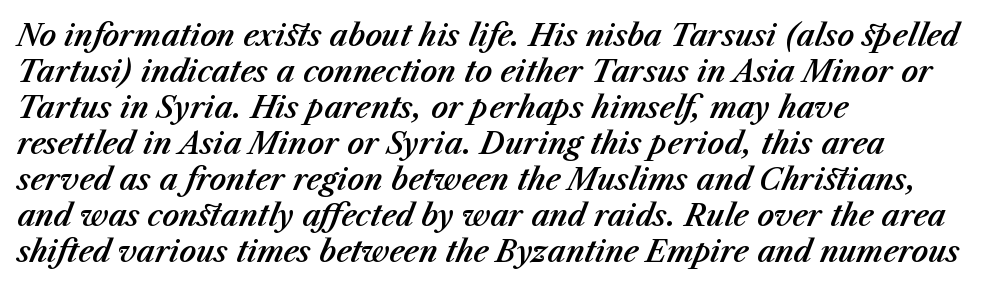
Plain, unruled lines of type. The letters are slanted; this is an italic face. The text block is weighted toward the left margin, trailing off unevenly rightward. Between one letter and the next there's only the usual sliver of space. A typesetter would call this proportional, since set widths differ per character.
